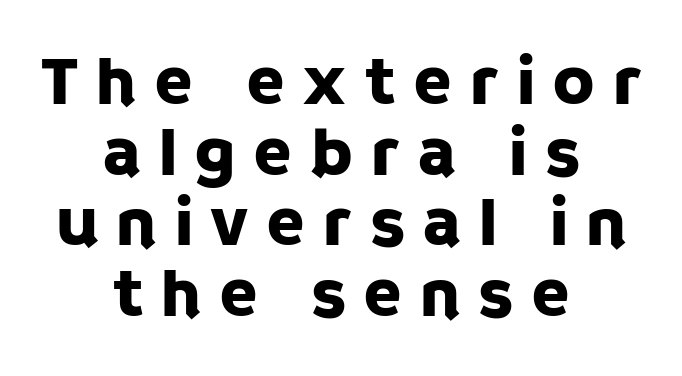
{"serif": "no", "italic": "no", "width": "normal", "stroke_contrast": "low", "x_height": "large", "monospaced": "no", "underline": "no", "align": "center", "line_spacing": "tight", "line_spacing_ratio": 1.01, "letter_spacing": "wide", "letter_spacing_em": 0.25, "glyph_px": 70}
